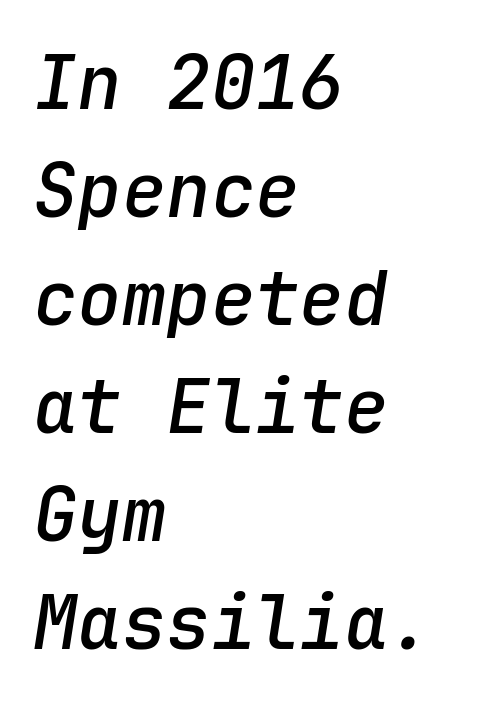
The image shows 74 px semibold type, italic (leaning right), monospaced; set left-aligned, normal line spacing (1.46x), normal letter spacing, not underlined; low stroke contrast and a medium x-height.
